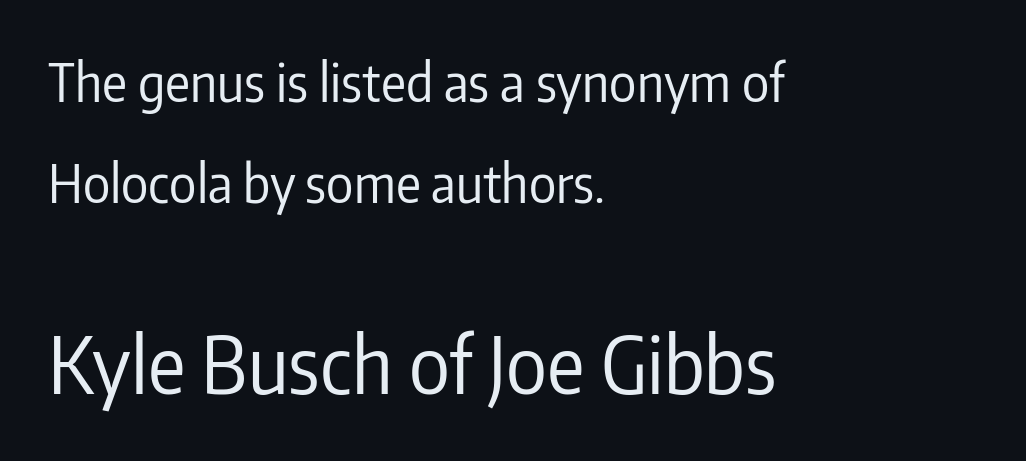
The vertical gap from one line to the next is large. The rendering enlarges the type as you move from the upper chunk to the lower. The strokes carry an ordinary text weight at most. Think of a printed novel: that variable character pitch is what you see here. Is there any slant? The stems are plumb.
